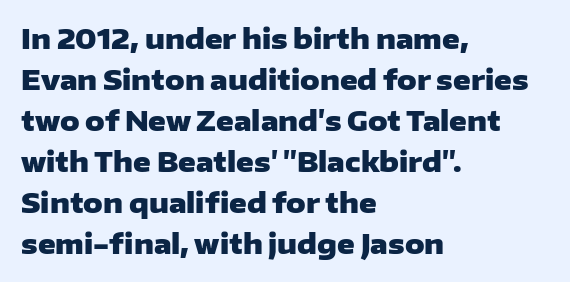
{"italic": "no", "bold": "yes", "underline": "no", "align": "left", "line_spacing": "normal", "line_spacing_ratio": 1.52, "letter_spacing": "normal", "letter_spacing_em": 0.0, "glyph_px": 27}
